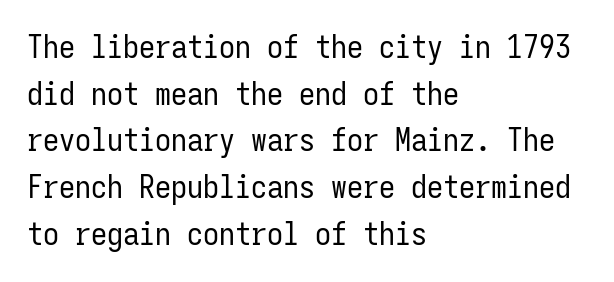
Q: Is the text bold? A: No.
Q: Is the text italic (slanted)? A: No, it is upright.
Q: Is the typeface a serif or a sans-serif typeface? A: Sans-serif.
Q: Is the text underlined? A: No.
Q: How is the paragraph aligned? A: Left-aligned.
Q: Is the spacing between letters normal or unusually wide? A: Normal.
Q: Is the spacing between lines tight, normal or loose? A: Normal.
Q: Width (condensed, normal, or wide)? A: Condensed.
Q: Stroke contrast? A: Low.
Q: x-height? A: Medium.
Q: Monospaced? A: Yes.
